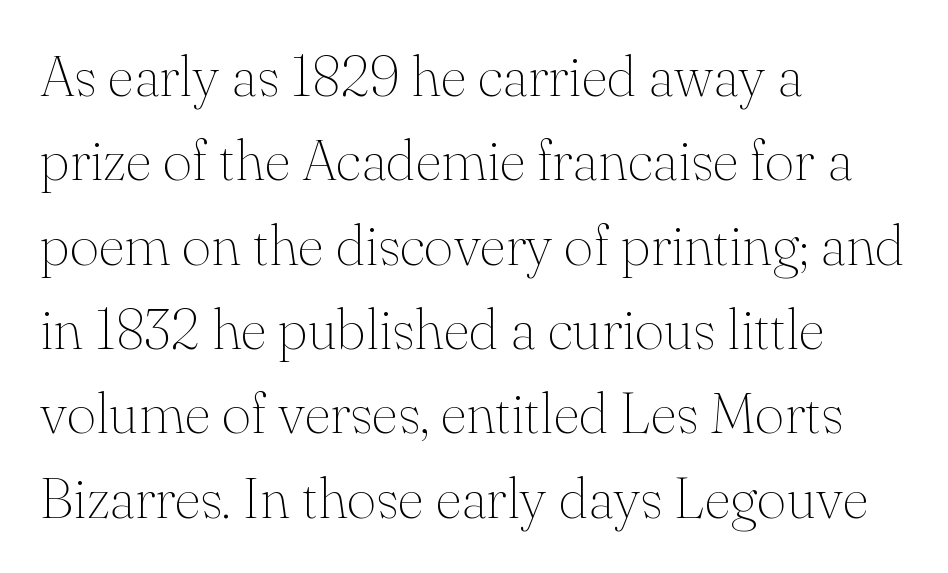
{"serif": "yes", "italic": "no", "bold": "no", "weight": "thin", "width": "normal", "stroke_contrast": "medium", "x_height": "small", "monospaced": "no", "underline": "no", "align": "left", "line_spacing": "normal", "line_spacing_ratio": 1.48, "letter_spacing": "normal", "letter_spacing_em": 0.0, "glyph_px": 57}
